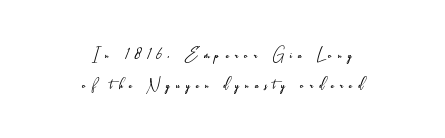
The image shows 21 px text type; set centered, normal line spacing (1.41x), unusually wide letter spacing (+0.3 em), not underlined.
